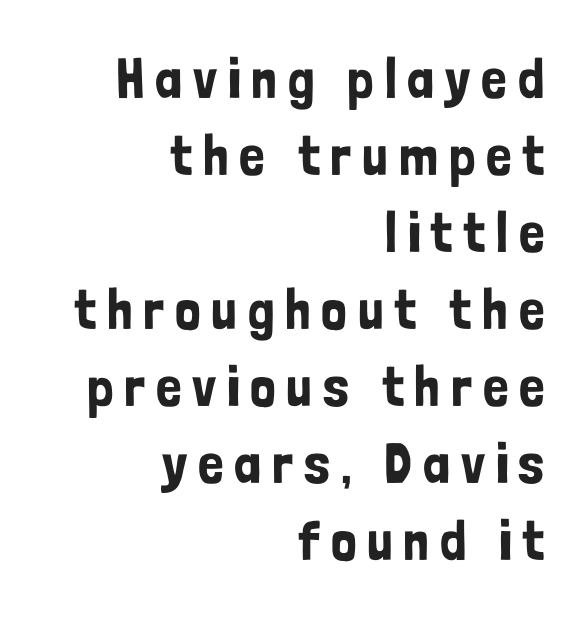
Q: Is the text italic (slanted)? A: No, it is upright.
Q: Is the typeface a serif or a sans-serif typeface? A: Sans-serif.
Q: Is the text underlined? A: No.
Q: How is the paragraph aligned? A: Right-aligned.
Q: Is the spacing between lines tight, normal or loose? A: Normal.
Q: Width (condensed, normal, or wide)? A: Condensed.
Q: Stroke contrast? A: Low.
Q: x-height? A: Medium.
Q: Monospaced? A: No.
